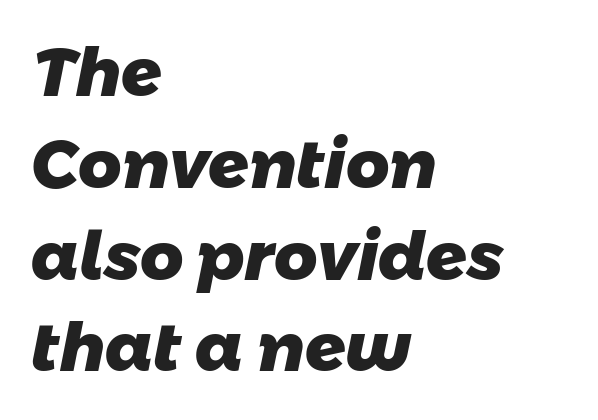
The image shows 67 px heavy sans-serif type; set left-aligned, normal line spacing (1.37x), normal letter spacing, not underlined; low stroke contrast and a medium x-height.
